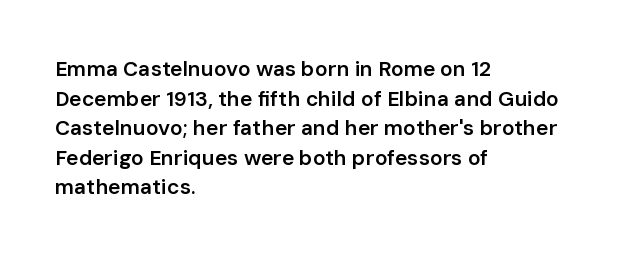
Q: Is the text bold? A: Semi-bold.
Q: Is the text italic (slanted)? A: No, it is upright.
Q: Is the text underlined? A: No.
Q: How is the paragraph aligned? A: Left-aligned.
Q: Is the spacing between letters normal or unusually wide? A: Normal.
Q: Is the spacing between lines tight, normal or loose? A: Normal.
